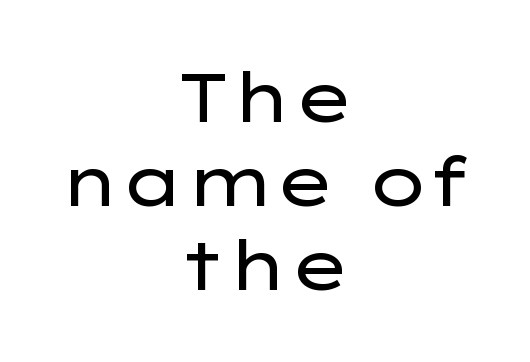
The image shows 69 px regular-weight, wide sans-serif type, upright; set centered, line spacing 1.22x, normal letter spacing, not underlined; low stroke contrast and a medium x-height.
